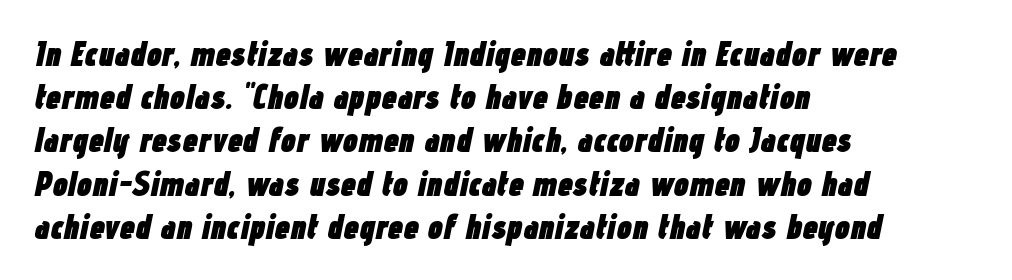
Q: Is the text bold? A: Yes.
Q: Is the text italic (slanted)? A: Yes, it leans right by about 12 degrees.
Q: Is the text underlined? A: No.
Q: How is the paragraph aligned? A: Left-aligned.
Q: Is the spacing between letters normal or unusually wide? A: Normal.
Q: Is the spacing between lines tight, normal or loose? A: Normal.
Q: Width (condensed, normal, or wide)? A: Condensed.
Q: Stroke contrast? A: Low.
Q: x-height? A: Medium.
Q: Monospaced? A: No.
